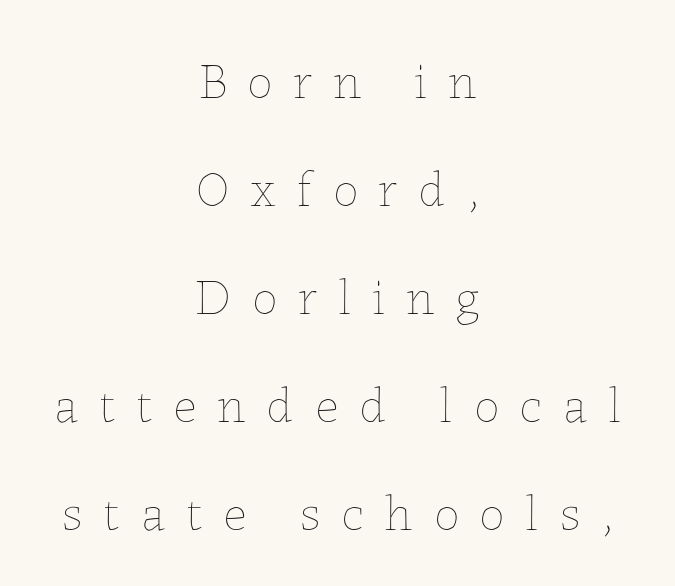
The image shows 51 px thin type, upright; set centered, loose line spacing (2.12x), unusually wide letter spacing (+0.41 em), not underlined; low stroke contrast and a medium x-height.
